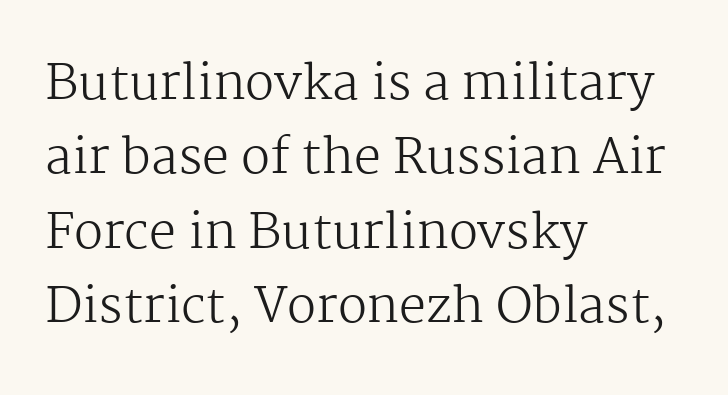
The image shows 48 px regular-weight serif type, upright; set left-aligned, normal line spacing (1.55x), normal letter spacing, not underlined; medium stroke contrast and a medium x-height.
